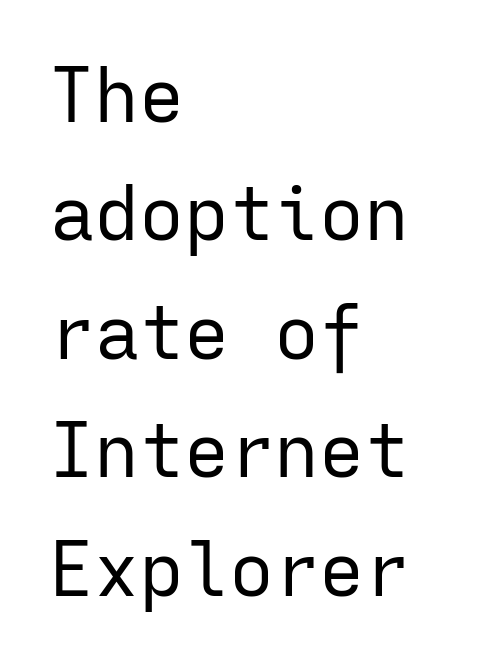
Compared with a typical body face, this is equally light or lighter still. All the whitespace from short lines collects on the right. Ascenders rise straight up at ninety degrees. What kind of face is this? One without serifs — a sans. Glyph-to-glyph distance matches everyday printed text. Looks like terminal output: every glyph gets an equal slot.
